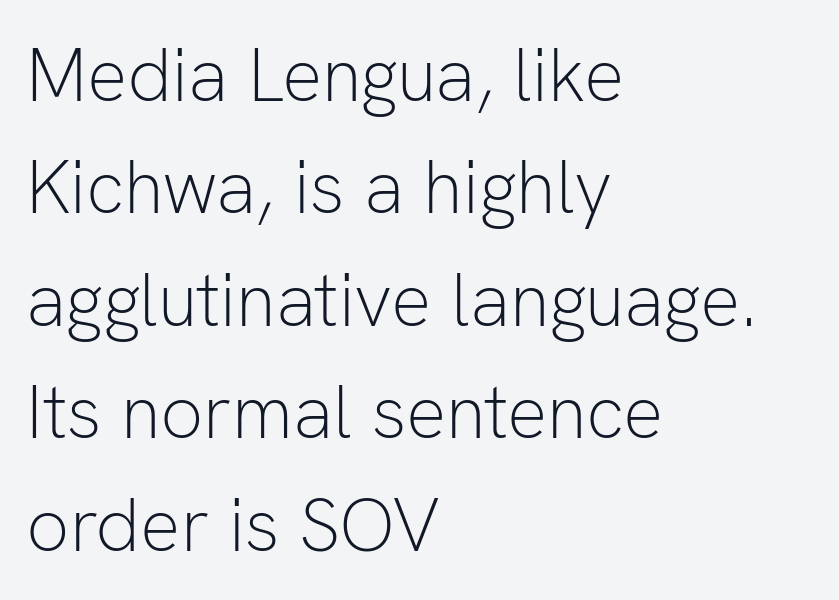
{"serif": "no", "italic": "no", "bold": "no", "weight": "light", "width": "normal", "stroke_contrast": "low", "x_height": "medium", "monospaced": "no", "underline": "no", "align": "left", "line_spacing": "normal", "line_spacing_ratio": 1.5, "letter_spacing": "normal", "letter_spacing_em": 0.0, "glyph_px": 75}
